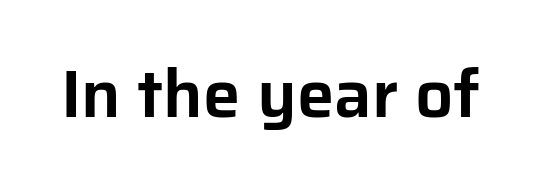
{"serif": "no", "italic": "no", "width": "normal", "stroke_contrast": "low", "x_height": "medium", "monospaced": "no", "underline": "no", "letter_spacing": "normal", "letter_spacing_em": 0.0, "glyph_px": 67}
